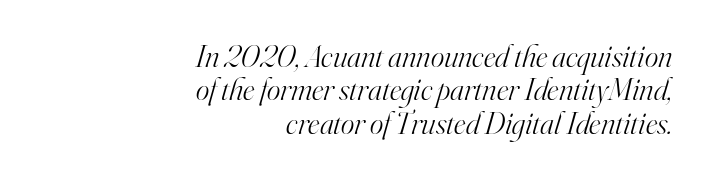
Q: Is the text bold? A: No.
Q: Is the text italic (slanted)? A: Yes, it leans right by about 16 degrees.
Q: Is the typeface a serif or a sans-serif typeface? A: Serif.
Q: Is the text underlined? A: No.
Q: How is the paragraph aligned? A: Right-aligned.
Q: Is the spacing between letters normal or unusually wide? A: Normal.
Q: Is the spacing between lines tight, normal or loose? A: Tight.
Q: Width (condensed, normal, or wide)? A: Normal.
Q: Stroke contrast? A: High.
Q: x-height? A: Small.
Q: Monospaced? A: No.
